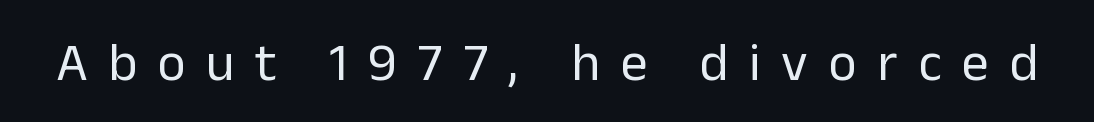
Is the stroke heavy? The answer is a plain regular-or-lighter. I'd call this a sans setting — the letters go barefoot. Looks like regular typesetting: each glyph gets only the width it needs. This is the regular roman posture of the typeface. These lines have a slow, spaced-out rhythm from letter to letter. Descender tails drop into unmarked territory.
